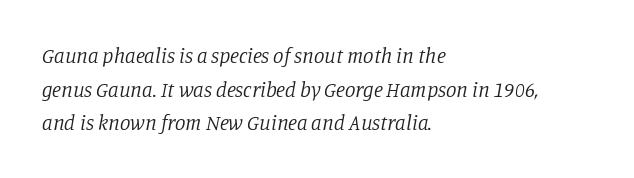
Emphasis-style slanted type is in use. The horizontal fit of the characters is conventional and even. The gap between lines stays unmarked. Stem width sits at or under what a default text font uses. Leading: standard. The passage is arranged the way most books set body copy — flush left.
